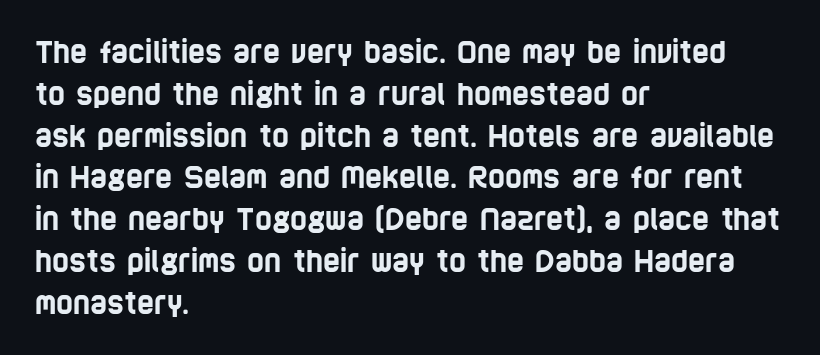
Q: Is the typeface a serif or a sans-serif typeface? A: Sans-serif.
Q: Is the text underlined? A: No.
Q: How is the paragraph aligned? A: Left-aligned.
Q: Is the spacing between letters normal or unusually wide? A: Normal.
Q: Is the spacing between lines tight, normal or loose? A: Normal.
Q: Width (condensed, normal, or wide)? A: Condensed.
Q: Stroke contrast? A: Low.
Q: x-height? A: Large.
Q: Monospaced? A: No.
